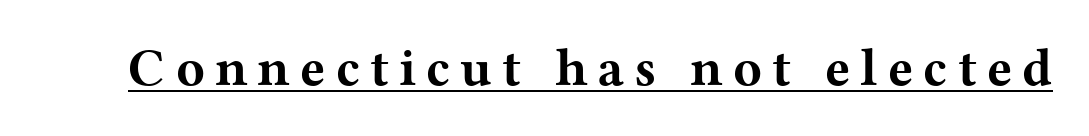
Q: Is the text bold? A: Yes.
Q: Is the text italic (slanted)? A: No, it is upright.
Q: Is the typeface a serif or a sans-serif typeface? A: Serif.
Q: Is the text underlined? A: Yes.
Q: Width (condensed, normal, or wide)? A: Wide.
Q: Stroke contrast? A: Medium.
Q: x-height? A: Medium.
Q: Monospaced? A: No.
